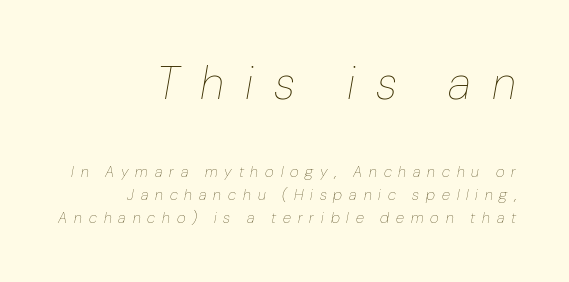
Q: Is the text bold? A: No.
Q: Is the text italic (slanted)? A: Yes, it leans right by about 10 degrees.
Q: Is the text underlined? A: No.
Q: How is the paragraph aligned? A: Right-aligned.
Q: Is the spacing between letters normal or unusually wide? A: Unusually wide.
Q: Is the spacing between lines tight, normal or loose? A: Normal.
Q: Which block of text is set in a larger size, the first (top) or the second (bottom)? A: The first (top) one.
Q: Width (condensed, normal, or wide)? A: Normal.
Q: Stroke contrast? A: Low.
Q: x-height? A: Medium.
Q: Monospaced? A: No.
